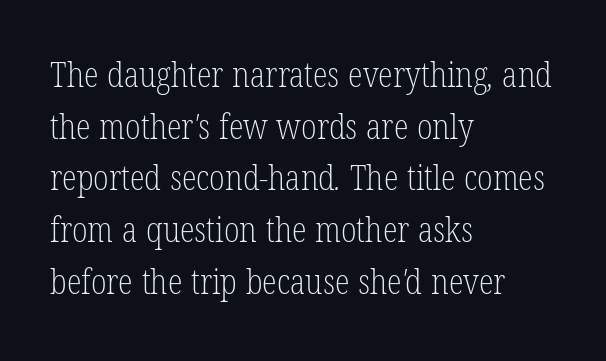
Each stroke keeps to a modest, everyday thickness or less. Underline: absent. Reading down the block, your eye returns to a fixed left position each line. Varying glyph widths throughout — classic text-font behaviour.
